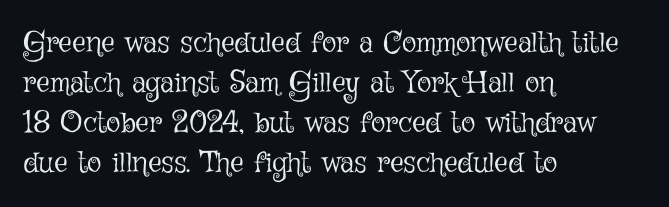
The image shows 30 px light type, upright; set left-aligned, normal line spacing (1.33x), normal letter spacing, not underlined; low stroke contrast and a medium x-height.
